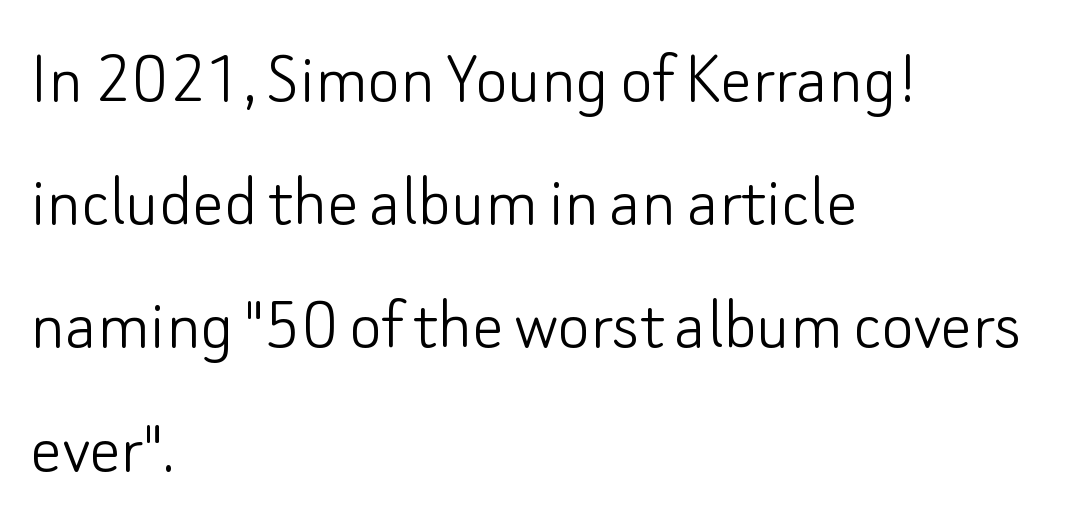
The image shows 78 px light sans-serif type, upright; set left-aligned, normal line spacing (1.58x), normal letter spacing, not underlined; low stroke contrast and a small x-height.
